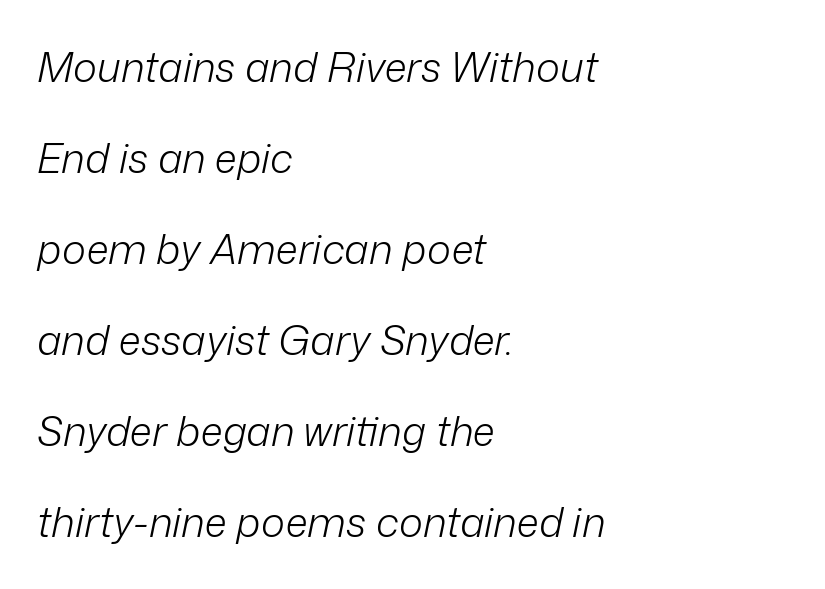
{"italic": "yes", "lean": "right", "slant_degrees": 12, "bold": "no", "weight": "light", "width": "normal", "stroke_contrast": "low", "x_height": "medium", "monospaced": "no", "underline": "no", "align": "left", "line_spacing": "loose", "line_spacing_ratio": 2.22, "letter_spacing": "normal", "letter_spacing_em": 0.0, "glyph_px": 41}
